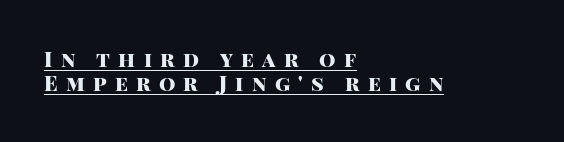
The image shows 21 px bold type, upright; set left-aligned, tight line spacing (1.15x), unusually wide letter spacing (+0.39 em), underlined.
